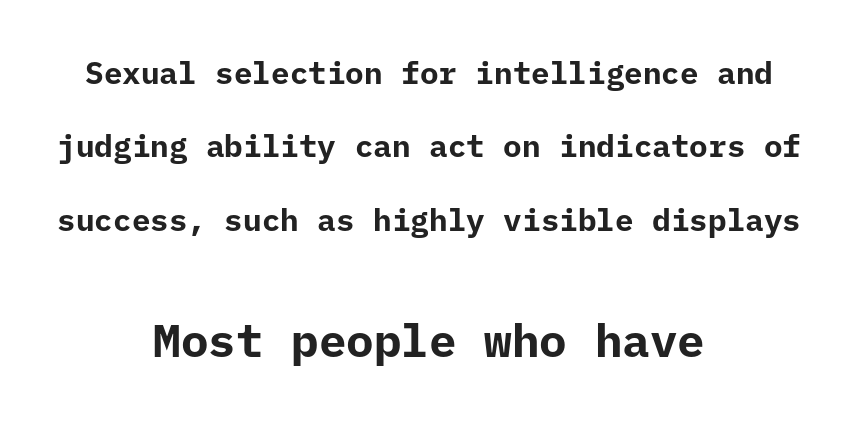
The strokes are fattened all the way to bold. These lines stack symmetrically, like a column narrowing and widening about its center. In this sample the second text group is rendered at the bigger scale. The foot of each line stays bare and open.
